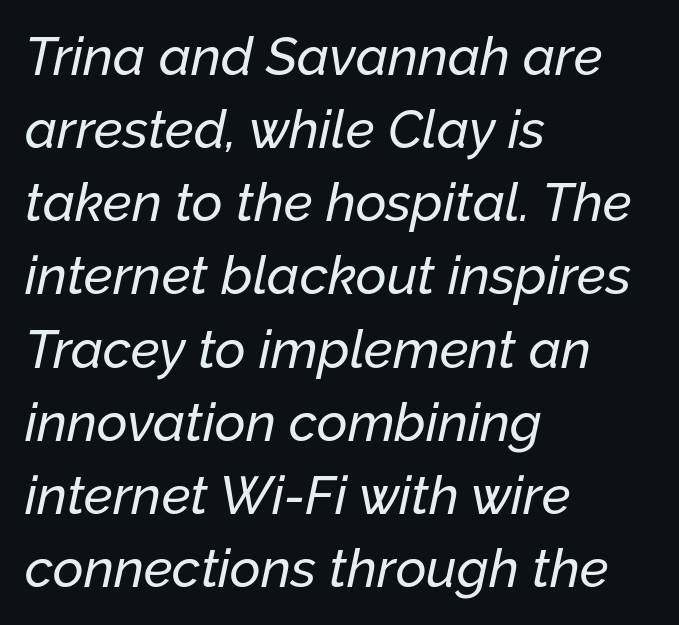
Q: Is the text italic (slanted)? A: Yes, it leans right by about 12 degrees.
Q: Is the text underlined? A: No.
Q: How is the paragraph aligned? A: Left-aligned.
Q: Is the spacing between letters normal or unusually wide? A: Normal.
Q: Is the spacing between lines tight, normal or loose? A: Normal.
Q: Width (condensed, normal, or wide)? A: Normal.
Q: Stroke contrast? A: Low.
Q: x-height? A: Medium.
Q: Monospaced? A: No.
